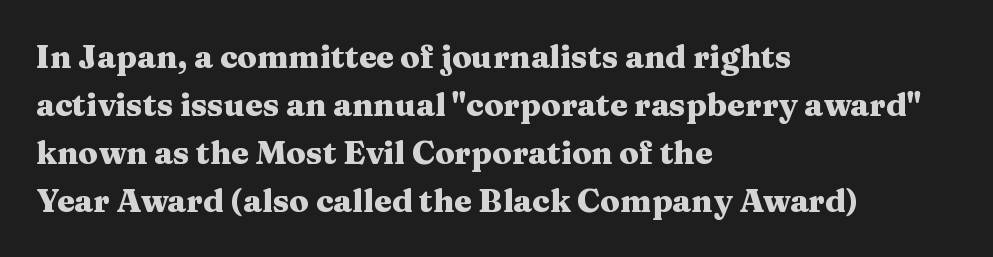
The image shows 32 px heavy, wide serif type, upright; set left-aligned, normal line spacing (1.5x), normal letter spacing, not underlined; medium stroke contrast and a medium x-height.
